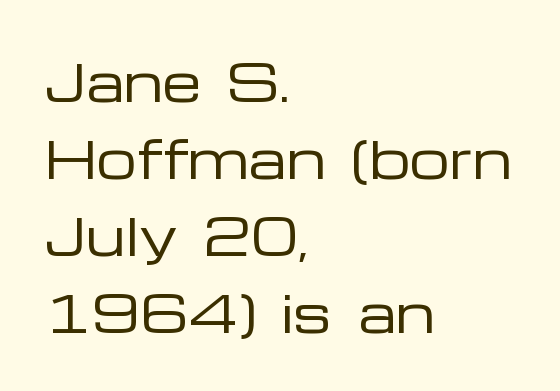
Q: Is the text bold? A: No.
Q: Is the text italic (slanted)? A: No, it is upright.
Q: Is the typeface a serif or a sans-serif typeface? A: Sans-serif.
Q: Is the text underlined? A: No.
Q: How is the paragraph aligned? A: Left-aligned.
Q: Is the spacing between letters normal or unusually wide? A: Normal.
Q: Is the spacing between lines tight, normal or loose? A: Normal.
Q: Width (condensed, normal, or wide)? A: Wide.
Q: Stroke contrast? A: Low.
Q: x-height? A: Medium.
Q: Monospaced? A: No.
